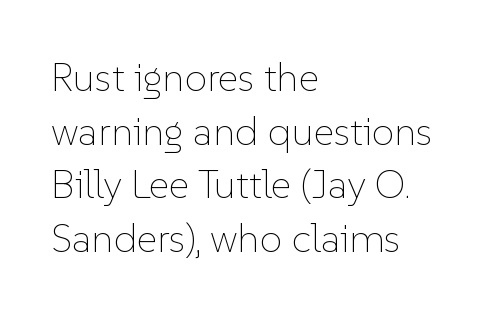
The image shows 40 px thin type, upright; set left-aligned, normal line spacing (1.34x), normal letter spacing, not underlined; low stroke contrast and a medium x-height.
